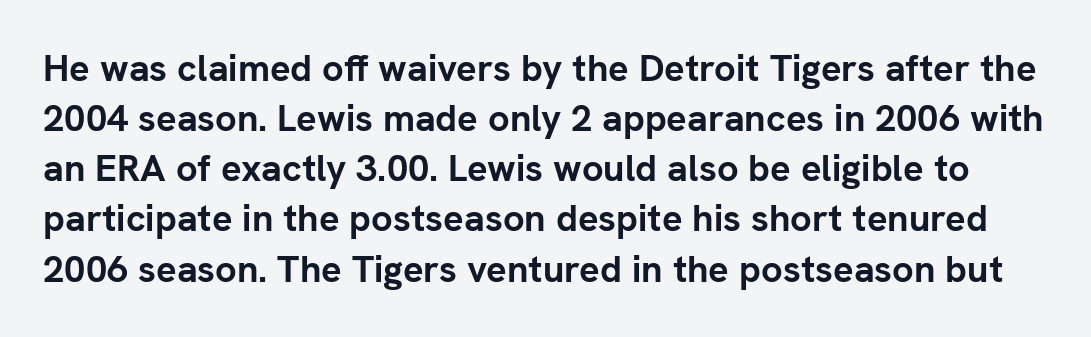
The image shows 38 px semibold sans-serif type, upright; set normal line spacing (1.32x), normal letter spacing, not underlined; low stroke contrast and a medium x-height.
